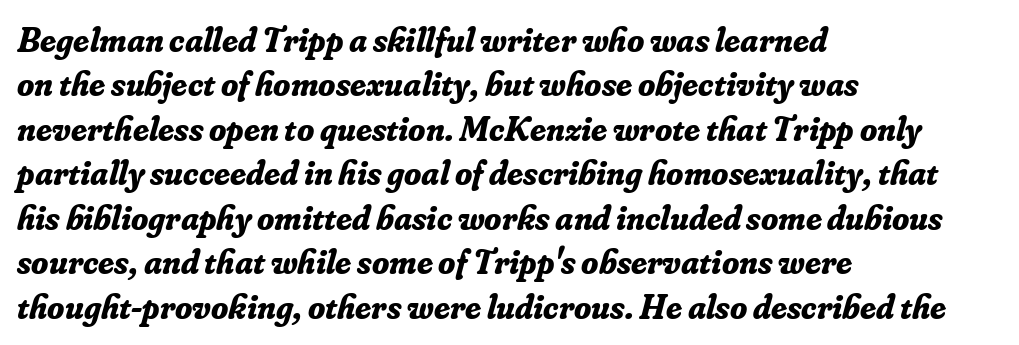
Q: Is the text bold? A: Yes.
Q: Is the text italic (slanted)? A: Yes, it leans right by about 16 degrees.
Q: Is the typeface a serif or a sans-serif typeface? A: Serif.
Q: Is the text underlined? A: No.
Q: How is the paragraph aligned? A: Left-aligned.
Q: Is the spacing between letters normal or unusually wide? A: Normal.
Q: Is the spacing between lines tight, normal or loose? A: Normal.
Q: Width (condensed, normal, or wide)? A: Normal.
Q: Stroke contrast? A: Low.
Q: x-height? A: Small.
Q: Monospaced? A: No.
